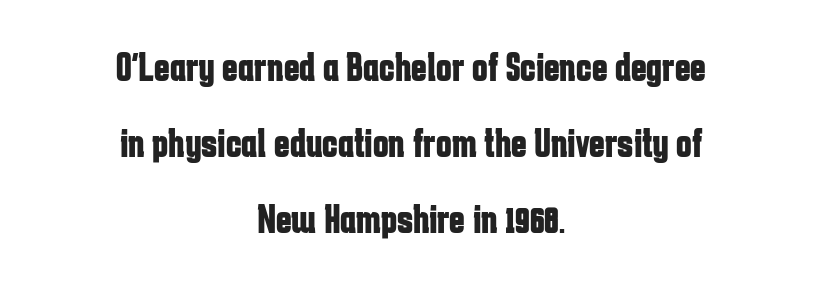
{"serif": "no", "italic": "no", "bold": "yes", "weight": "bold", "width": "condensed", "stroke_contrast": "low", "x_height": "medium", "monospaced": "no", "underline": "no", "align": "center", "line_spacing_ratio": 1.81, "letter_spacing": "normal", "letter_spacing_em": 0.0, "glyph_px": 42}
